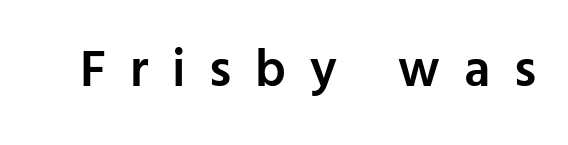
{"serif": "no", "italic": "no", "bold": "semi", "weight": "semibold", "width": "normal", "stroke_contrast": "low", "x_height": "medium", "monospaced": "no", "underline": "no", "letter_spacing": "wide", "letter_spacing_em": 0.46, "glyph_px": 52}
